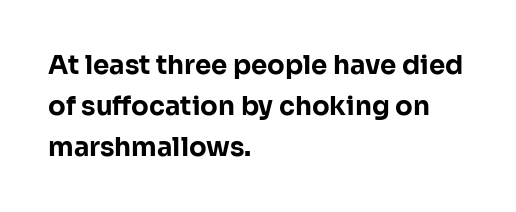
Q: Is the text bold? A: Yes.
Q: Is the text italic (slanted)? A: No, it is upright.
Q: Is the text underlined? A: No.
Q: How is the paragraph aligned? A: Left-aligned.
Q: Is the spacing between letters normal or unusually wide? A: Normal.
Q: Is the spacing between lines tight, normal or loose? A: Normal.
